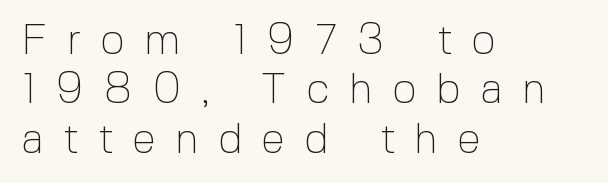
The image shows 43 px thin sans-serif type, upright; set left-aligned, tight line spacing (1.15x), unusually wide letter spacing (+0.45 em), not underlined; a medium x-height.
